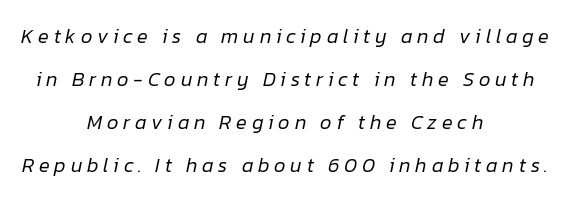
Q: Is the text bold? A: No.
Q: Is the text italic (slanted)? A: Yes, it leans right by about 12 degrees.
Q: Is the text underlined? A: No.
Q: How is the paragraph aligned? A: Centered.
Q: Is the spacing between letters normal or unusually wide? A: Unusually wide.
Q: Is the spacing between lines tight, normal or loose? A: Loose.
